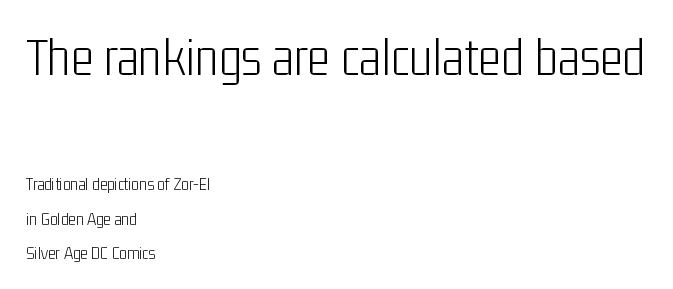
{"serif": "no", "italic": "no", "bold": "no", "weight": "light", "width": "condensed", "stroke_contrast": "low", "x_height": "medium", "monospaced": "no", "underline": "no", "align": "left", "line_spacing": "loose", "line_spacing_ratio": 1.9, "letter_spacing": "normal", "letter_spacing_em": 0.0, "larger_block": "first", "size_ratio": 3.06, "glyph_px": 55}
